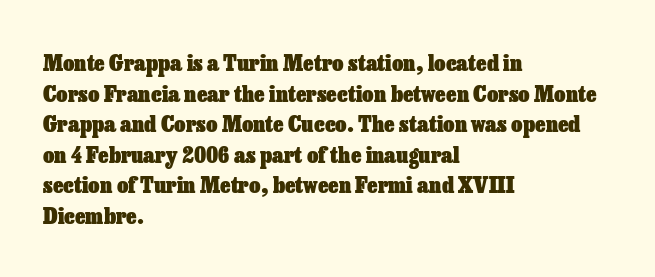
If you drew a line through each stem, it would be perfectly vertical. A normal amount of white space separates one row of letters from the next. Unmarked baselines from the first word to the last. Pretty heavy lettering here — definitely bold. The paragraph has a hard left edge and a soft right edge. These lines keep a tight, regular rhythm from letter to letter.
